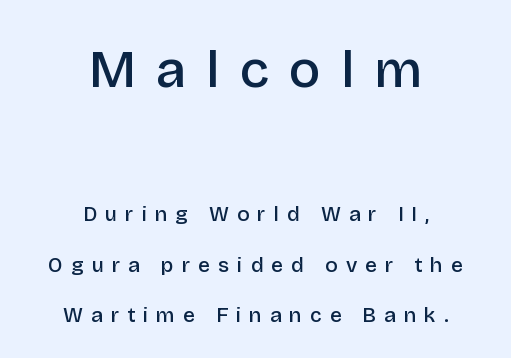
{"serif": "no", "italic": "no", "bold": "semi", "weight": "semibold", "width": "normal", "stroke_contrast": "low", "x_height": "large", "monospaced": "no", "underline": "no", "align": "center", "line_spacing": "loose", "line_spacing_ratio": 2.41, "letter_spacing": "wide", "letter_spacing_em": 0.38, "larger_block": "first", "size_ratio": 2.52, "glyph_px": 53}
